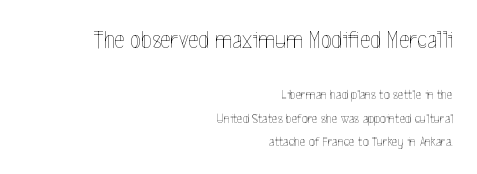
Q: Is the text bold? A: No.
Q: Is the text italic (slanted)? A: No, it is upright.
Q: Is the text underlined? A: No.
Q: How is the paragraph aligned? A: Right-aligned.
Q: Is the spacing between letters normal or unusually wide? A: Normal.
Q: Is the spacing between lines tight, normal or loose? A: Normal.
Q: Which block of text is set in a larger size, the first (top) or the second (bottom)? A: The first (top) one.
